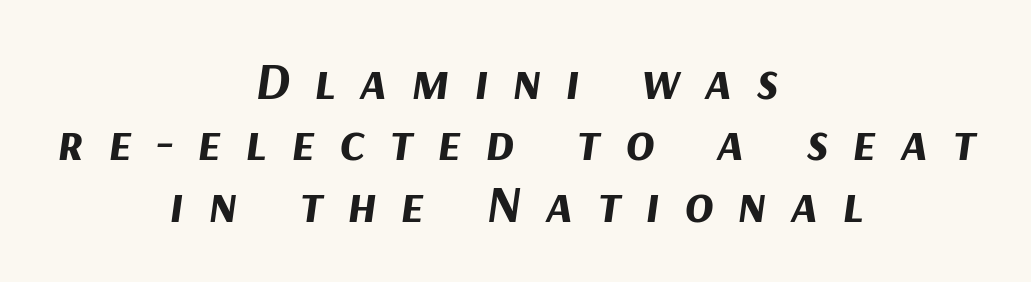
{"italic": "yes", "lean": "right", "slant_degrees": 9, "bold": "yes", "weight": "bold", "width": "normal", "stroke_contrast": "medium", "x_height": "medium", "monospaced": "no", "underline": "no", "align": "center", "line_spacing_ratio": 1.16, "letter_spacing": "wide", "letter_spacing_em": 0.46, "glyph_px": 53}
